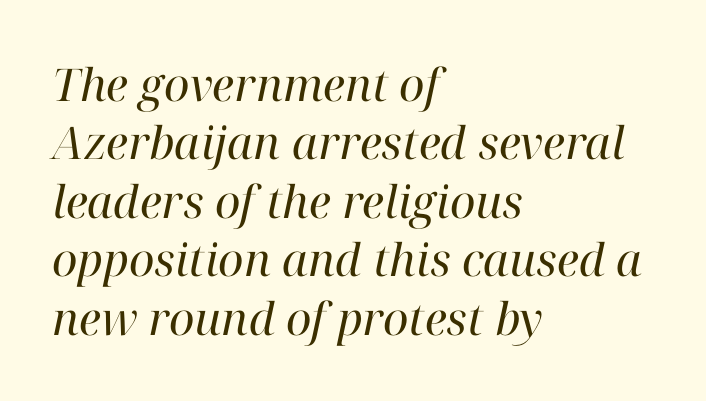
{"serif": "yes", "italic": "yes", "lean": "right", "slant_degrees": 12, "bold": "no", "weight": "regular", "width": "normal", "stroke_contrast": "high", "x_height": "medium", "monospaced": "no", "underline": "no", "align": "left", "line_spacing": "normal", "line_spacing_ratio": 1.3, "letter_spacing": "normal", "letter_spacing_em": 0.0, "glyph_px": 45}
